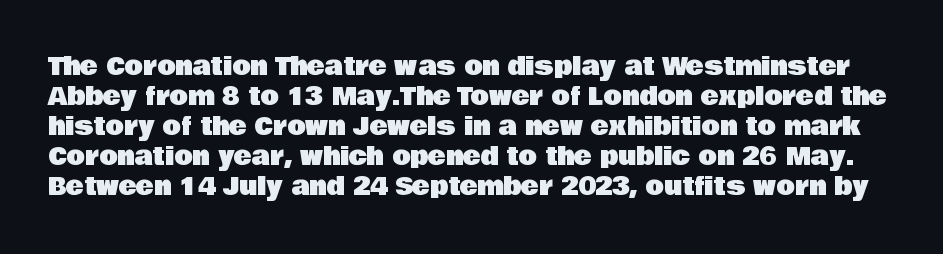
{"italic": "no", "underline": "no", "line_spacing": "normal", "line_spacing_ratio": 1.25, "letter_spacing": "normal", "letter_spacing_em": 0.0, "glyph_px": 24}
